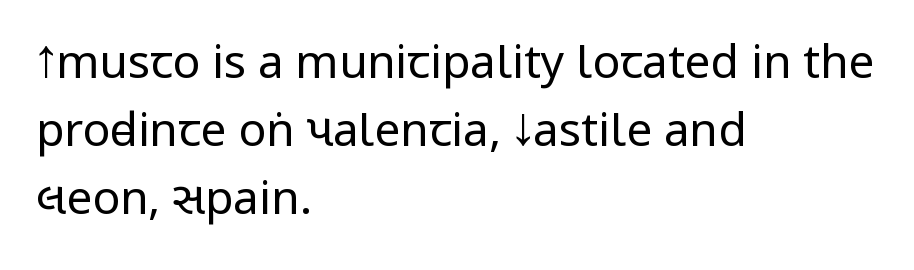
{"serif": "no", "italic": "no", "bold": "no", "weight": "regular", "width": "condensed", "stroke_contrast": "low", "x_height": "large", "monospaced": "no", "underline": "no", "align": "left", "line_spacing": "normal", "line_spacing_ratio": 1.48, "letter_spacing": "normal", "letter_spacing_em": 0.0, "glyph_px": 46}
